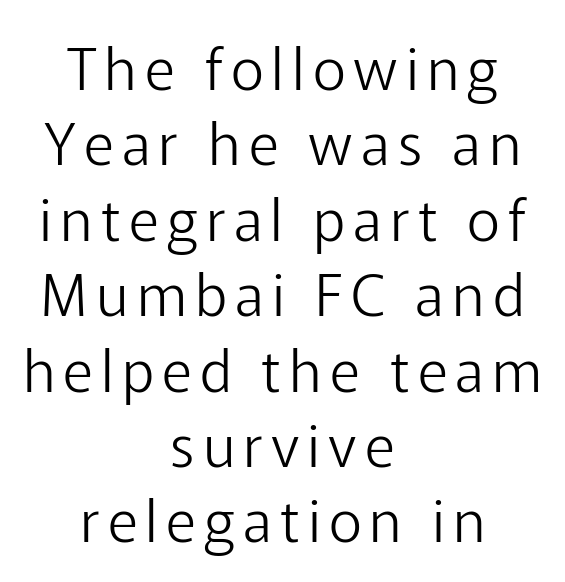
The image shows 58 px light sans-serif type, upright; set centered, normal line spacing (1.3x), not underlined; low stroke contrast and a medium x-height.
